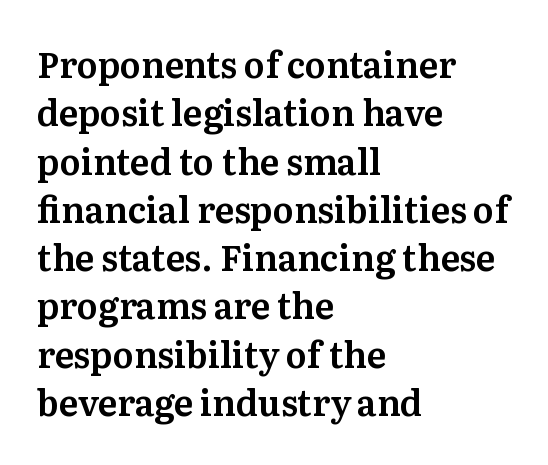
The image shows 35 px serif type, upright; set left-aligned, normal line spacing (1.38x), normal letter spacing, not underlined; medium stroke contrast and a medium x-height.
